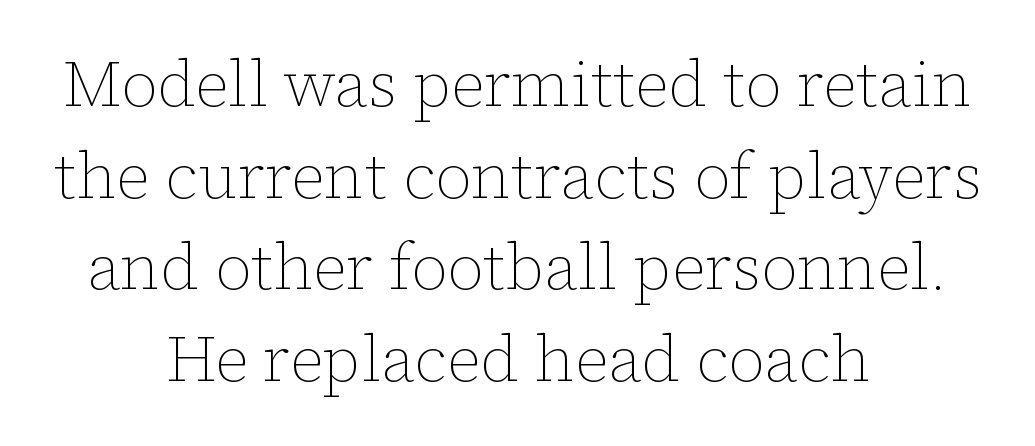
The image shows 64 px thin type, upright; set centered, normal line spacing (1.43x), normal letter spacing, not underlined; low stroke contrast and a medium x-height.
